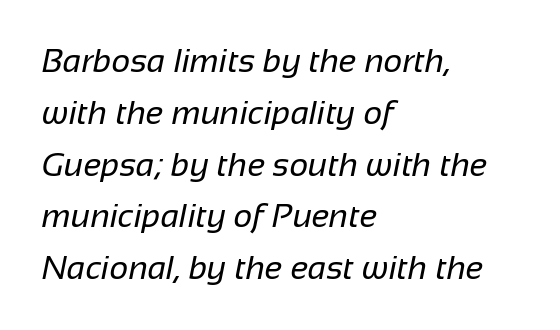
{"serif": "no", "bold": "no", "weight": "regular", "width": "normal", "stroke_contrast": "low", "x_height": "medium", "monospaced": "no", "underline": "no", "align": "left", "line_spacing": "normal", "line_spacing_ratio": 1.57, "letter_spacing": "normal", "letter_spacing_em": 0.0, "glyph_px": 33}
